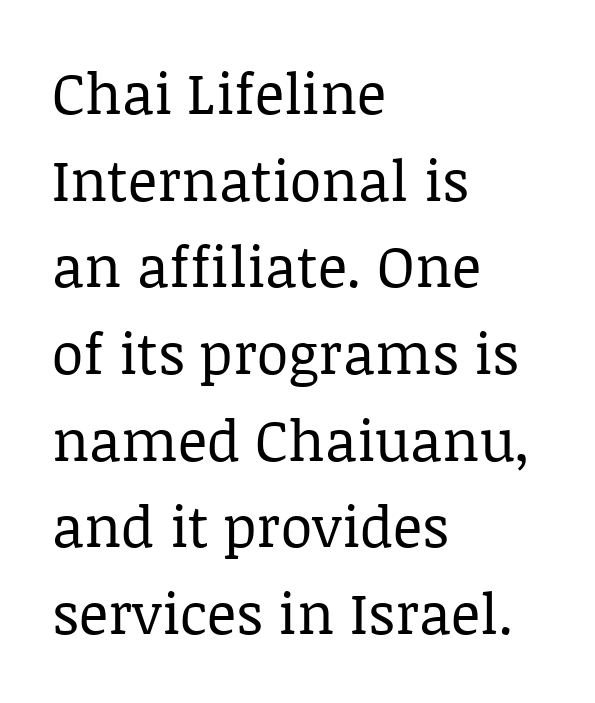
How are the letters spaced? Ordinarily, with no added tracking. The baseline area is clear. The passage shown is typed in a proportional face where columns would drift. The font family rendered here belongs to the serif group. The designer left line spacing at the default. The letters stand upright; this is a roman face.
